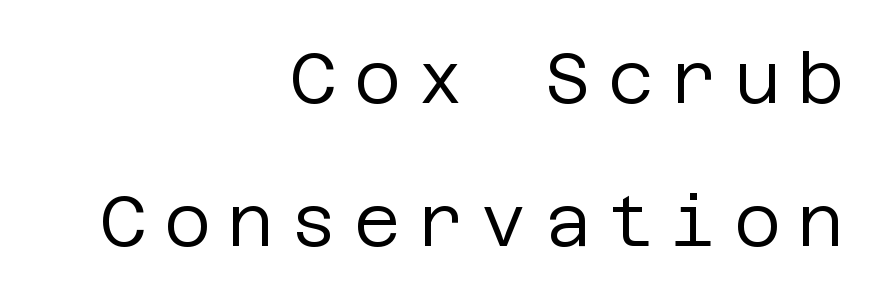
Weight: regular or lighter. The rendering inserts visible extra space after every character. Notice how the passage keeps a crisp vertical edge on the right only. Designer's note — italics off, roman on.
